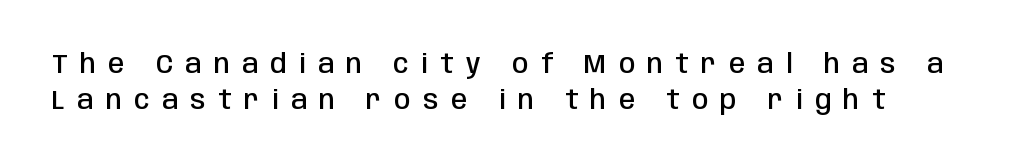
Q: Is the text bold? A: Semi-bold.
Q: Is the text italic (slanted)? A: No, it is upright.
Q: Is the text underlined? A: No.
Q: Is the spacing between letters normal or unusually wide? A: Unusually wide.
Q: Is the spacing between lines tight, normal or loose? A: Normal.
